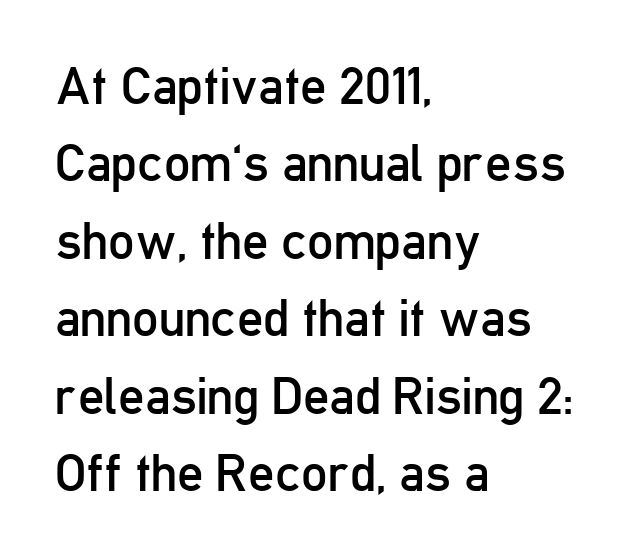
The image shows 52 px regular-weight, condensed sans-serif type, upright; set left-aligned, normal line spacing (1.49x), normal letter spacing, not underlined; low stroke contrast and a medium x-height.
